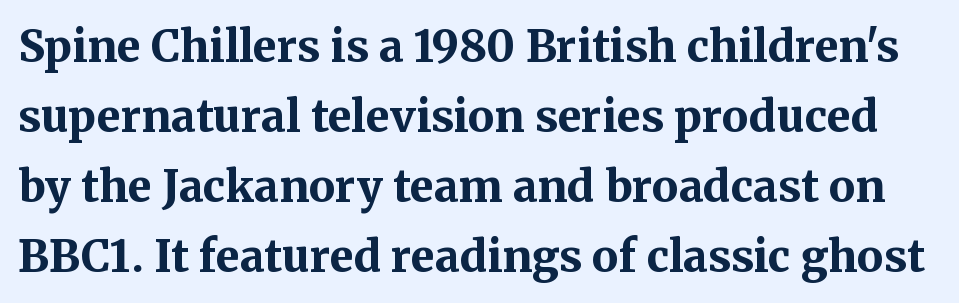
Q: Is the text bold? A: Yes.
Q: Is the text italic (slanted)? A: No, it is upright.
Q: Is the typeface a serif or a sans-serif typeface? A: Serif.
Q: Is the text underlined? A: No.
Q: Is the spacing between letters normal or unusually wide? A: Normal.
Q: Is the spacing between lines tight, normal or loose? A: Normal.
Q: Width (condensed, normal, or wide)? A: Normal.
Q: Stroke contrast? A: Medium.
Q: x-height? A: Medium.
Q: Monospaced? A: No.
